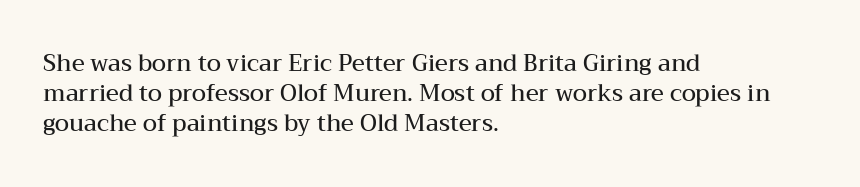
Letter spacing: default. Unlike italic type, these characters show no tilt at all. Look at the stroke-to-counter ratio: somewhat heavy, a semibold. Layout note: lines flush left.
